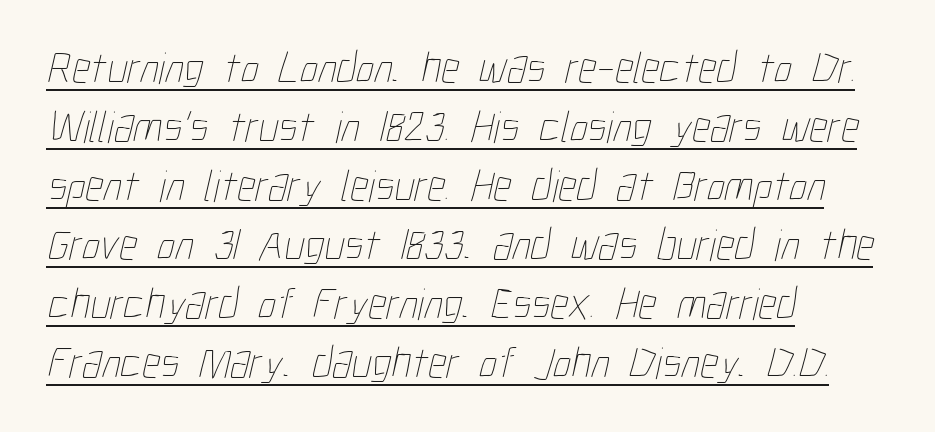
Inter-character spacing is left at the font's built-in metrics. Caption: lettering with a line underneath. The weight tops out at a normal text grade. Looks like regular typesetting: each glyph gets only the width it needs. Notice how descenders clear the ascenders below comfortably — that's standard leading.
